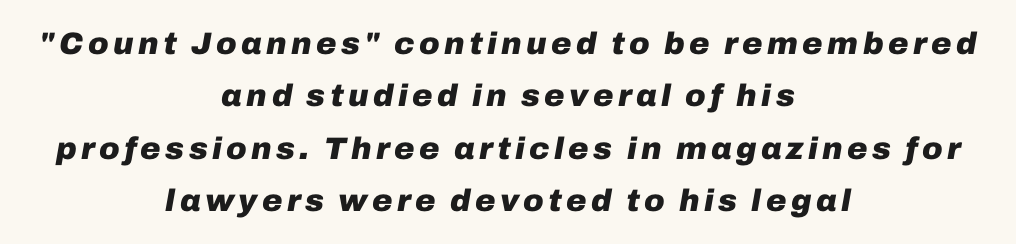
{"italic": "yes", "lean": "right", "slant_degrees": 10, "bold": "yes", "weight": "heavy", "width": "normal", "stroke_contrast": "low", "x_height": "medium", "monospaced": "no", "underline": "no", "align": "center", "line_spacing": "normal", "line_spacing_ratio": 1.69, "glyph_px": 31}
